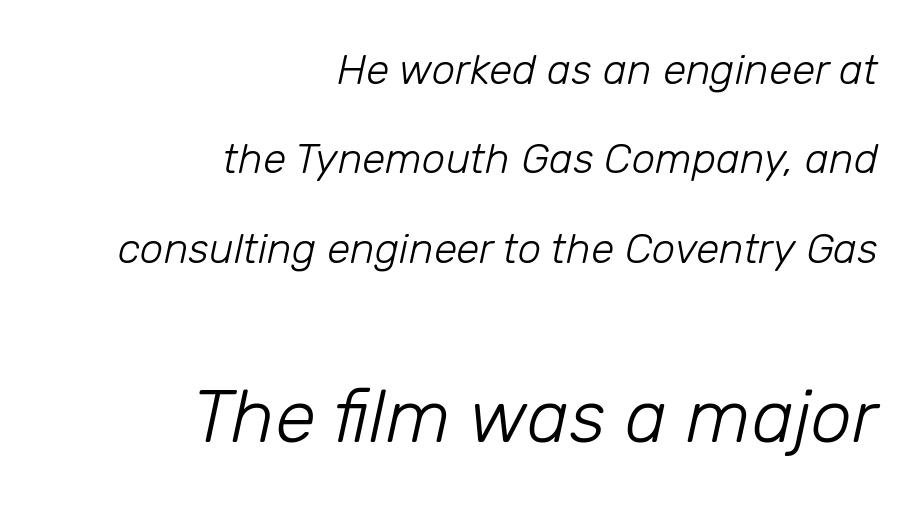
Ink coverage per letter is moderate at most. The paragraph has a hard right edge and a soft left edge. If you measured baseline to baseline, you'd find a long distance. A bare baseline throughout the passage.
